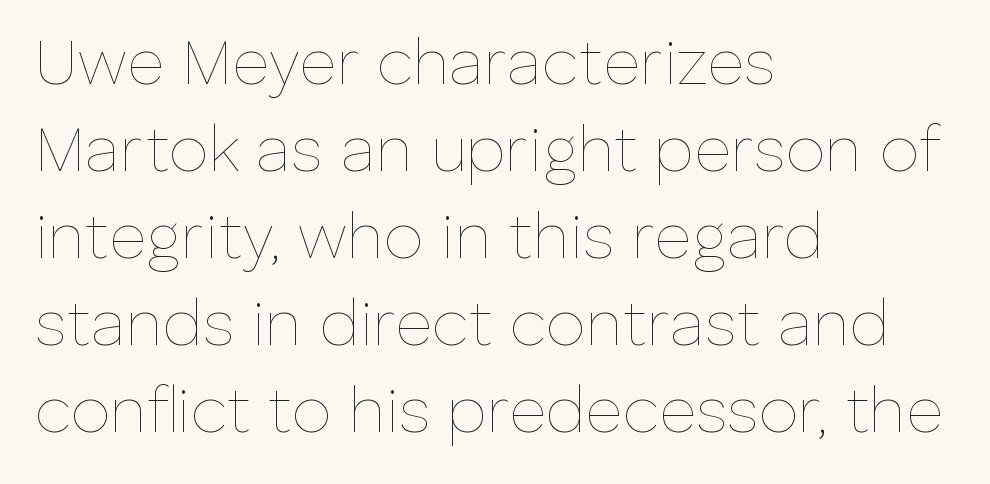
{"italic": "no", "bold": "no", "weight": "thin", "width": "normal", "stroke_contrast": "low", "x_height": "medium", "monospaced": "no", "underline": "no", "align": "left", "line_spacing": "normal", "line_spacing_ratio": 1.36, "letter_spacing": "normal", "letter_spacing_em": 0.0, "glyph_px": 64}
